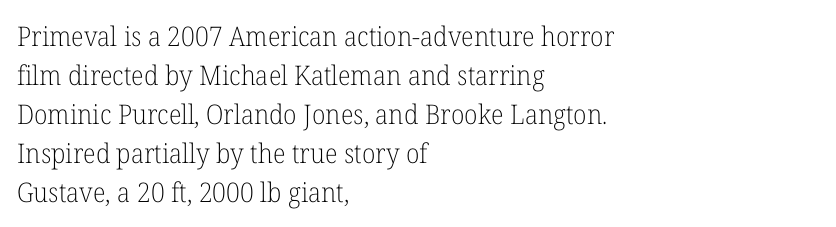
Q: Is the text bold? A: No.
Q: Is the text italic (slanted)? A: No, it is upright.
Q: Is the text underlined? A: No.
Q: How is the paragraph aligned? A: Left-aligned.
Q: Is the spacing between letters normal or unusually wide? A: Normal.
Q: Is the spacing between lines tight, normal or loose? A: Normal.
